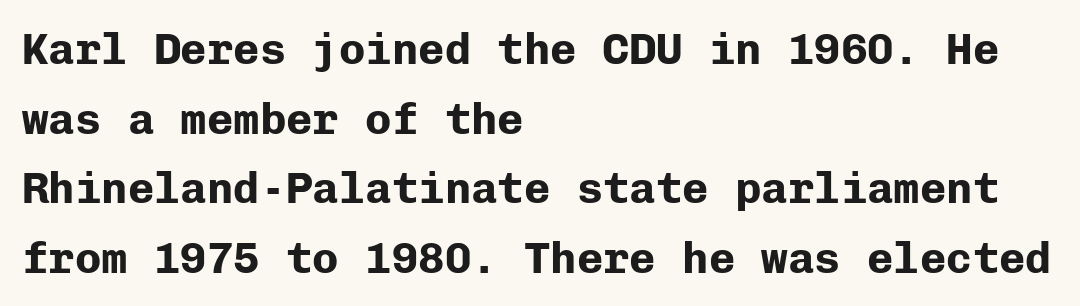
The image shows 44 px bold sans-serif type, upright, monospaced; set left-aligned, normal line spacing (1.58x), normal letter spacing, not underlined; low stroke contrast and a medium x-height.
